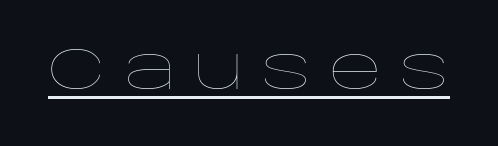
Stroke thickness stays within the range of a standard reading face or lighter. The rendered words wear a rule along their underside. Does the lettering tilt? It doesn't — this is upright. Does extra space separate the letters? Yes, quite a lot of it. You could not count columns in this text — the font is proportionally spaced.
